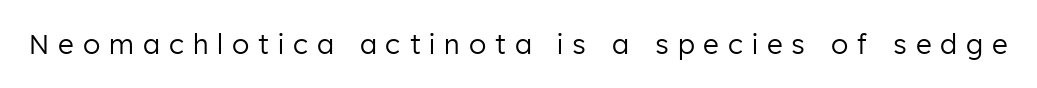
Q: Is the text bold? A: No.
Q: Is the text italic (slanted)? A: No, it is upright.
Q: Is the text underlined? A: No.
Q: Is the spacing between letters normal or unusually wide? A: Unusually wide.
